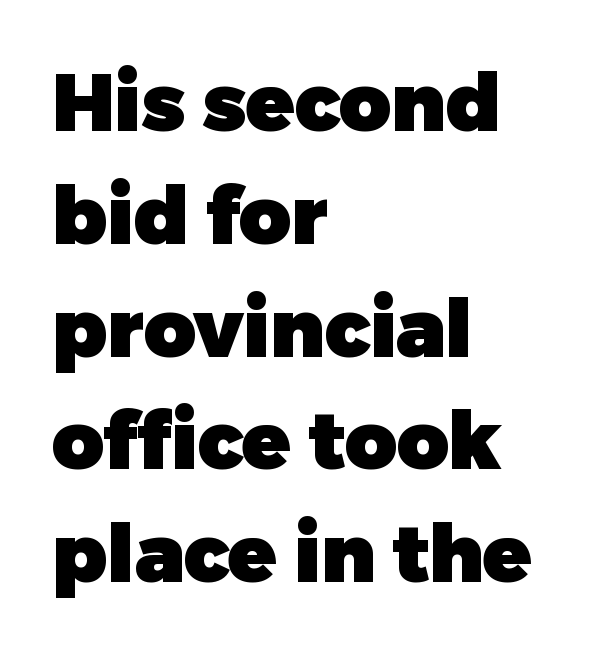
{"serif": "no", "italic": "no", "bold": "yes", "weight": "heavy", "width": "normal", "stroke_contrast": "low", "x_height": "medium", "monospaced": "no", "underline": "no", "align": "left", "line_spacing": "normal", "line_spacing_ratio": 1.41, "letter_spacing": "normal", "letter_spacing_em": 0.0, "glyph_px": 80}
